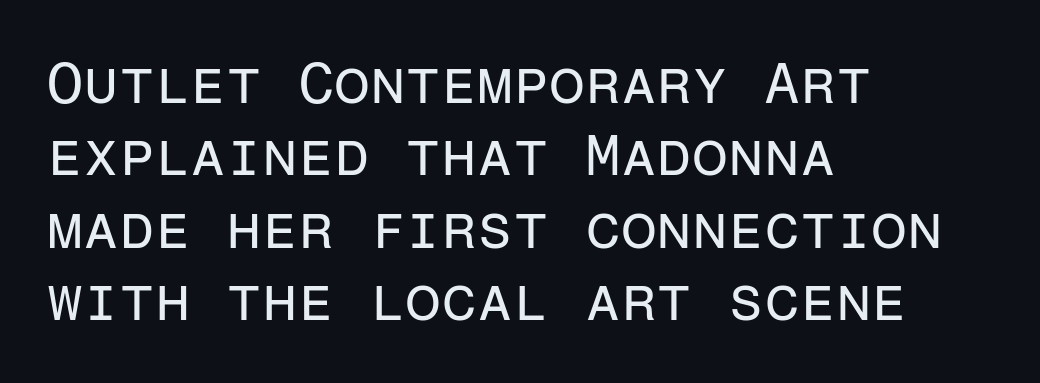
Q: Is the text bold? A: No.
Q: Is the text italic (slanted)? A: No, it is upright.
Q: Is the typeface a serif or a sans-serif typeface? A: Sans-serif.
Q: Is the text underlined? A: No.
Q: How is the paragraph aligned? A: Left-aligned.
Q: Is the spacing between letters normal or unusually wide? A: Normal.
Q: Is the spacing between lines tight, normal or loose? A: Normal.
Q: Width (condensed, normal, or wide)? A: Normal.
Q: Stroke contrast? A: Low.
Q: x-height? A: Medium.
Q: Monospaced? A: Yes.
